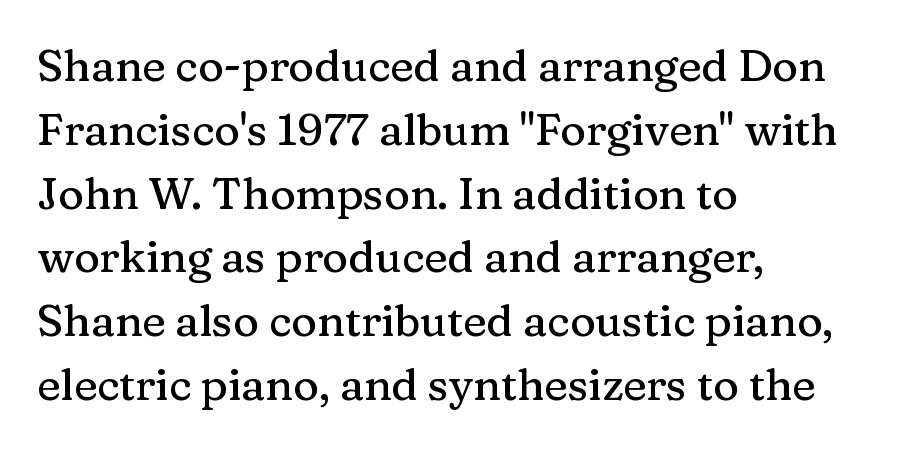
Q: Is the text italic (slanted)? A: No, it is upright.
Q: Is the typeface a serif or a sans-serif typeface? A: Serif.
Q: Is the text underlined? A: No.
Q: How is the paragraph aligned? A: Left-aligned.
Q: Is the spacing between letters normal or unusually wide? A: Normal.
Q: Is the spacing between lines tight, normal or loose? A: Normal.
Q: Width (condensed, normal, or wide)? A: Normal.
Q: Stroke contrast? A: Medium.
Q: x-height? A: Medium.
Q: Monospaced? A: No.
